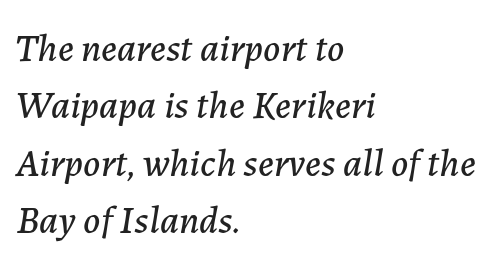
Q: Is the text italic (slanted)? A: Yes, it leans right by about 7 degrees.
Q: Is the text underlined? A: No.
Q: How is the paragraph aligned? A: Left-aligned.
Q: Is the spacing between letters normal or unusually wide? A: Normal.
Q: Is the spacing between lines tight, normal or loose? A: Normal.
Q: Width (condensed, normal, or wide)? A: Normal.
Q: Stroke contrast? A: Low.
Q: x-height? A: Medium.
Q: Monospaced? A: No.
